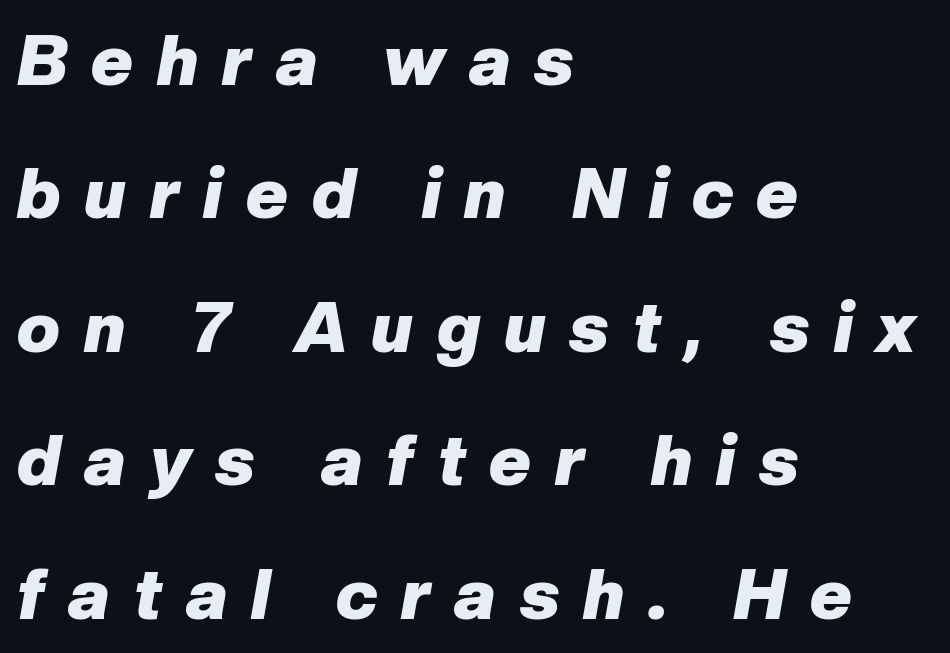
{"italic": "yes", "lean": "right", "slant_degrees": 10, "bold": "yes", "weight": "heavy", "width": "normal", "stroke_contrast": "low", "x_height": "medium", "monospaced": "no", "underline": "no", "align": "left", "line_spacing_ratio": 1.88, "letter_spacing": "wide", "letter_spacing_em": 0.34, "glyph_px": 71}
